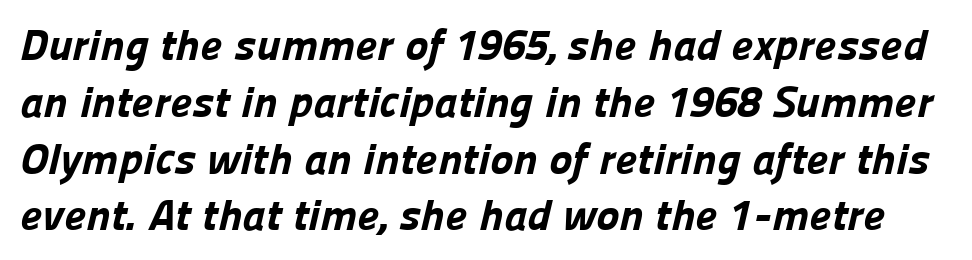
{"serif": "no", "bold": "yes", "weight": "bold", "width": "normal", "stroke_contrast": "low", "x_height": "medium", "monospaced": "no", "underline": "no", "line_spacing": "normal", "line_spacing_ratio": 1.29, "letter_spacing": "normal", "letter_spacing_em": 0.0, "glyph_px": 44}
